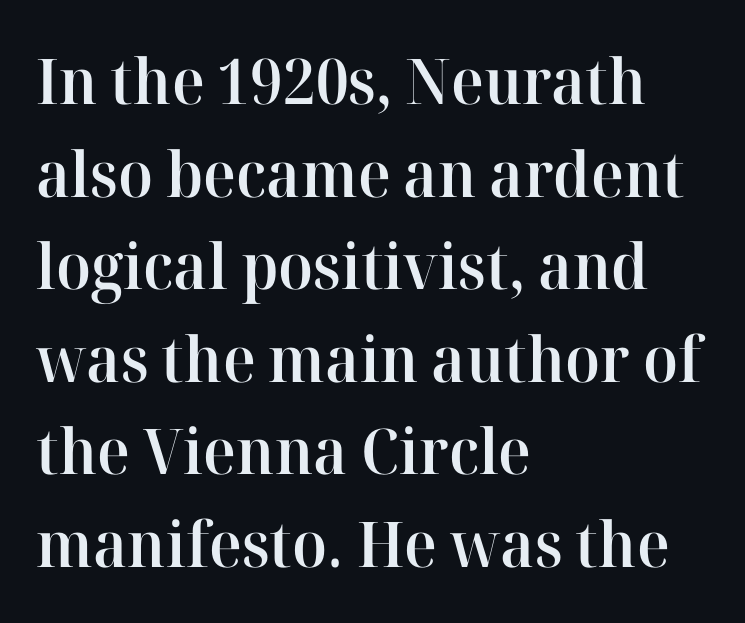
The image shows 63 px semibold serif type, upright; set left-aligned, normal line spacing (1.47x), normal letter spacing, not underlined; high stroke contrast and a medium x-height.
